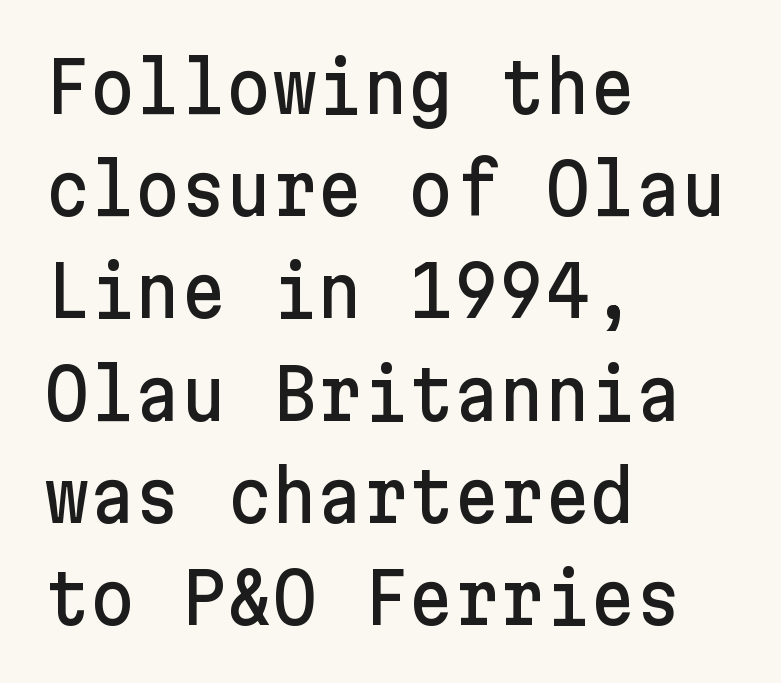
The image shows 70 px sans-serif type, upright; set left-aligned, normal line spacing (1.46x), normal letter spacing, not underlined; low stroke contrast and a medium x-height.
